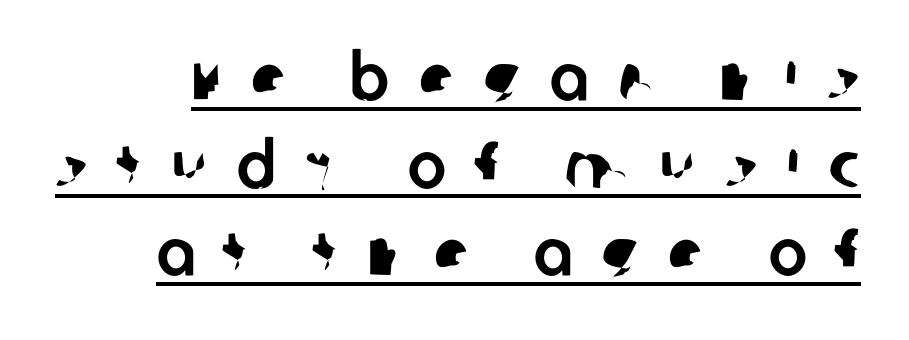
Evenly set lines give the paragraph a standard silhouette. You could only call the tracking loose — the letters float apart. The text was rendered using a sans face with plain stroke endings. Is there an underline? Yes — a line sits under the letters.
